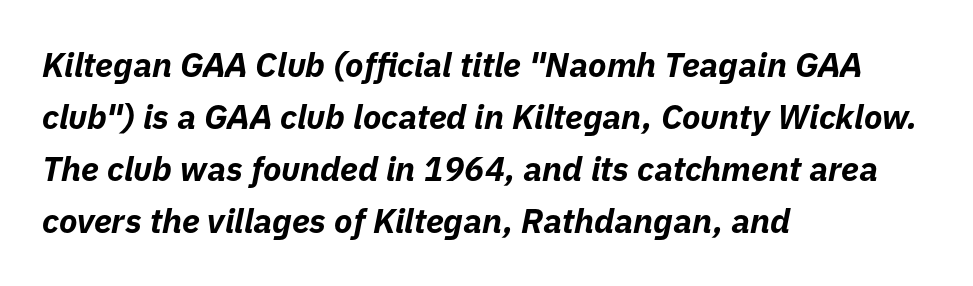
The image shows 34 px bold type, italic (leaning right); set left-aligned, normal line spacing (1.53x), normal letter spacing, not underlined; low stroke contrast and a medium x-height.
